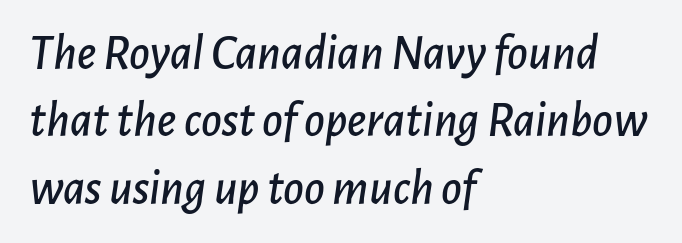
{"italic": "yes", "lean": "right", "slant_degrees": 7, "width": "normal", "stroke_contrast": "low", "x_height": "medium", "monospaced": "no", "underline": "no", "align": "left", "line_spacing": "normal", "line_spacing_ratio": 1.35, "letter_spacing": "normal", "letter_spacing_em": 0.0, "glyph_px": 50}
